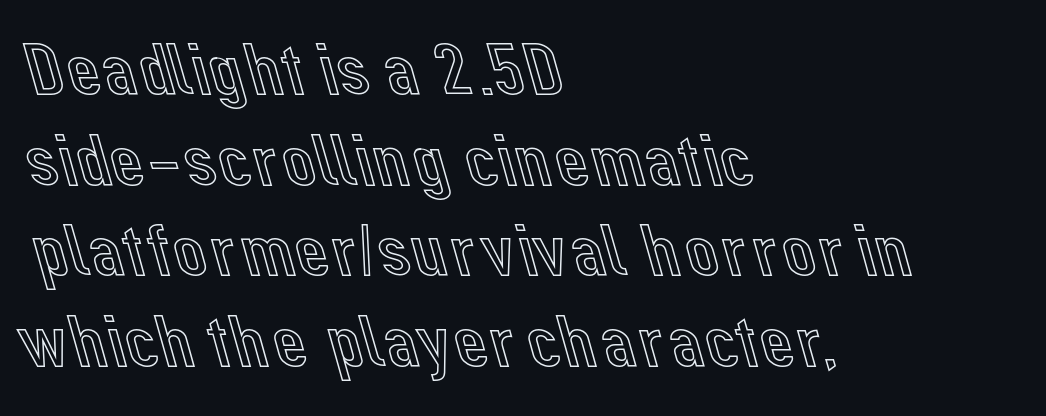
No word sits above an underline. Is the letter spacing exaggerated? No — it looks like the ordinary default. Looks like regular typesetting: each glyph gets only the width it needs. Visually the block forms a straight wall on the left and a jagged coastline on the right.
